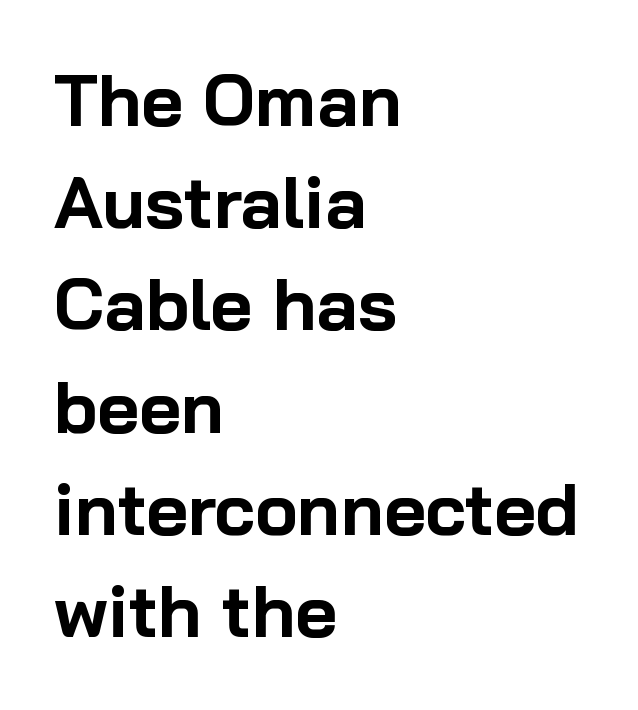
Spacing between characters is what you'd get straight out of the box. Teacher's note: observe the even left margin — that is flush-left alignment. Glance below the letters and you will spot only blank space. Pretty heavy lettering here — definitely bold. Character widths vary here, with narrow letters taking less room than wide ones.
